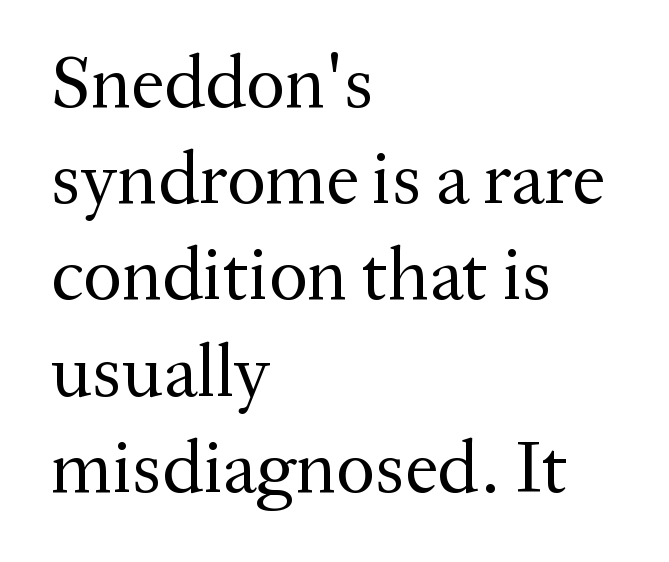
Is this a sans? No — the strokes have serifs. Default kerning and tracking; the words read as compact shapes. Is the type heavy? It reads as light-to-regular instead. Quick note: not italic, upright. Vertical spacing — default.
